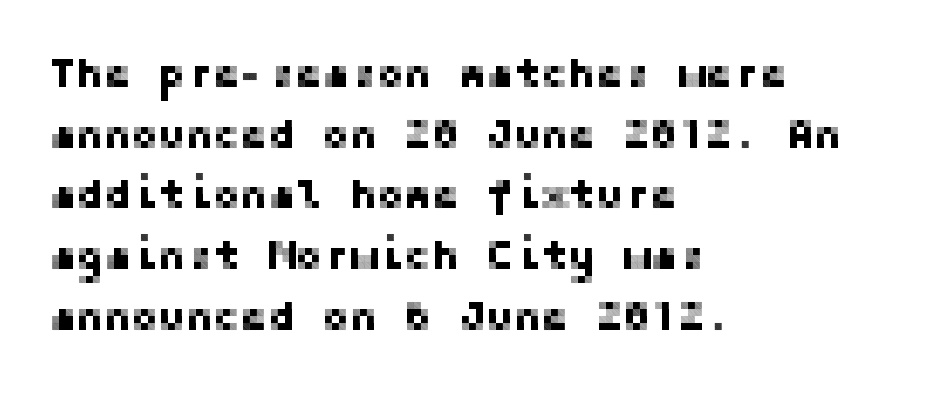
Summary of vertical rhythm: regular, with standard interline spacing. Each line starts at the same left margin while the right side varies. The space directly below the letters is spotless. The letters carry no serifs — their stems end cleanly without finishing strokes. In terms of letterspacing, this is plain default setting. The lettering stays uniformly vertical, giving the passage a roman look.
